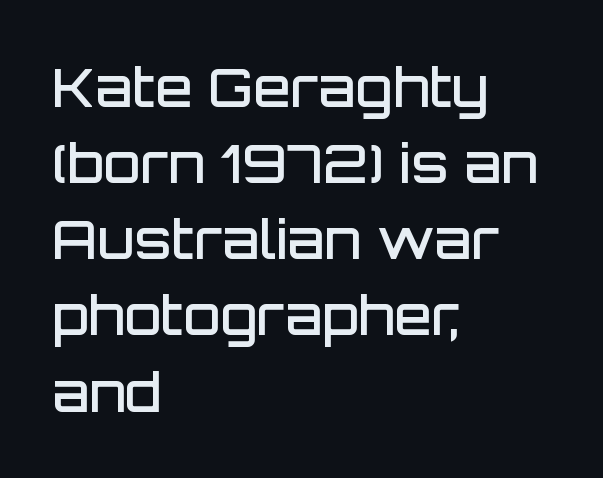
{"serif": "no", "italic": "no", "bold": "semi", "weight": "semibold", "width": "normal", "stroke_contrast": "low", "x_height": "large", "monospaced": "no", "underline": "no", "align": "left", "line_spacing": "normal", "line_spacing_ratio": 1.41, "letter_spacing": "normal", "letter_spacing_em": 0.0, "glyph_px": 54}
